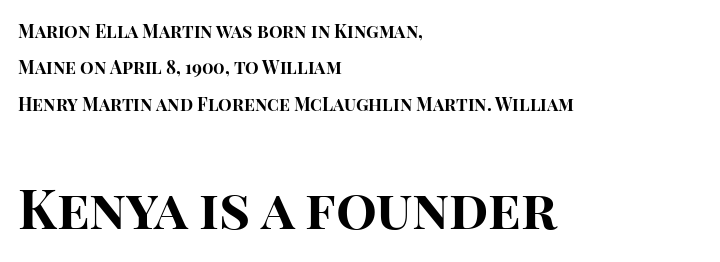
The rendering keeps characters at their native spacing. Descenders are the only things crossing below the line. Is this a fixed-width face? No — the glyphs have proportional, varying widths. Look at the stroke-to-counter ratio: heavy, a bold.
